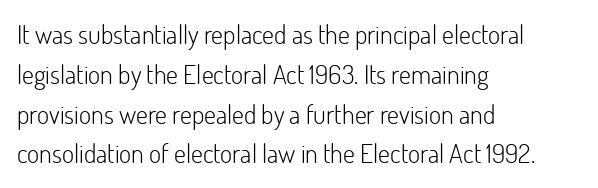
The image shows 26 px text type, upright; set left-aligned, normal line spacing (1.53x), normal letter spacing, not underlined.
